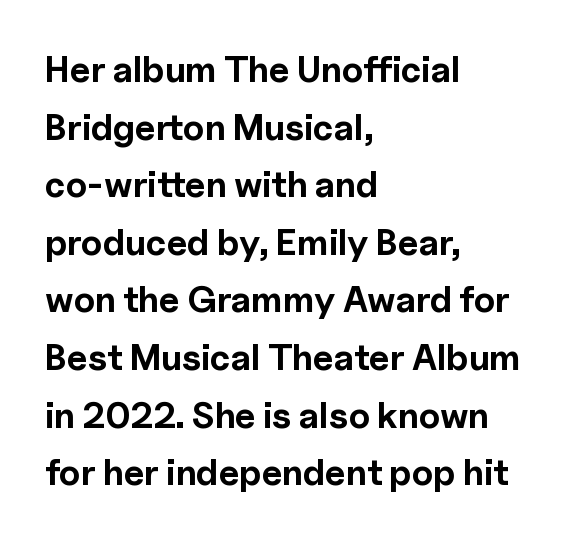
Q: Is the text bold? A: Yes.
Q: Is the text italic (slanted)? A: No, it is upright.
Q: Is the typeface a serif or a sans-serif typeface? A: Sans-serif.
Q: Is the text underlined? A: No.
Q: How is the paragraph aligned? A: Left-aligned.
Q: Is the spacing between letters normal or unusually wide? A: Normal.
Q: Is the spacing between lines tight, normal or loose? A: Normal.
Q: Width (condensed, normal, or wide)? A: Normal.
Q: x-height? A: Medium.
Q: Monospaced? A: No.
